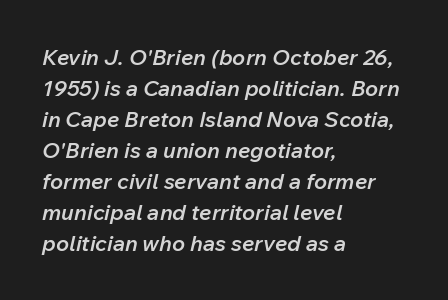
There's an unmistakable incline to the writing here. The face used here is rendered with its standard letterfit. Set as a demibold, roughly 600 on the weight scale. Beneath every word, the page is bare.
